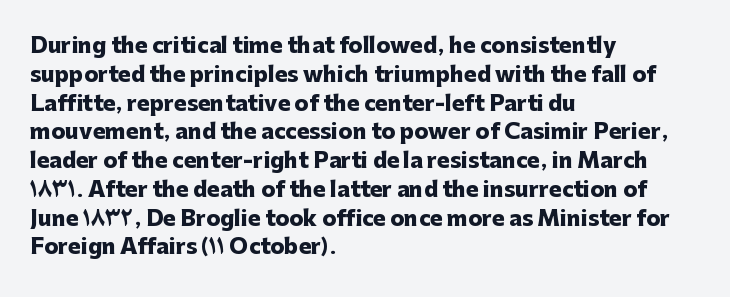
The image shows 21 px bold type, upright; set left-aligned, normal line spacing (1.37x), normal letter spacing, not underlined.
